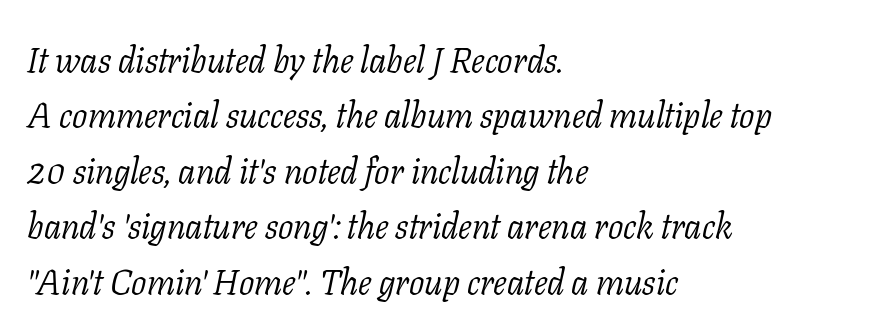
The image shows 36 px light serif type, italic (leaning right); set left-aligned, normal line spacing (1.54x), normal letter spacing, not underlined; low stroke contrast and a medium x-height.
